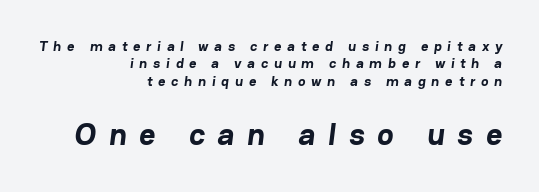
Every letter is thick-stroked: bold, no question. These lines stack with their right ends in a neat column. Someone cranked the tracking dial way up on this one. This rendering features lettering with no underline.
